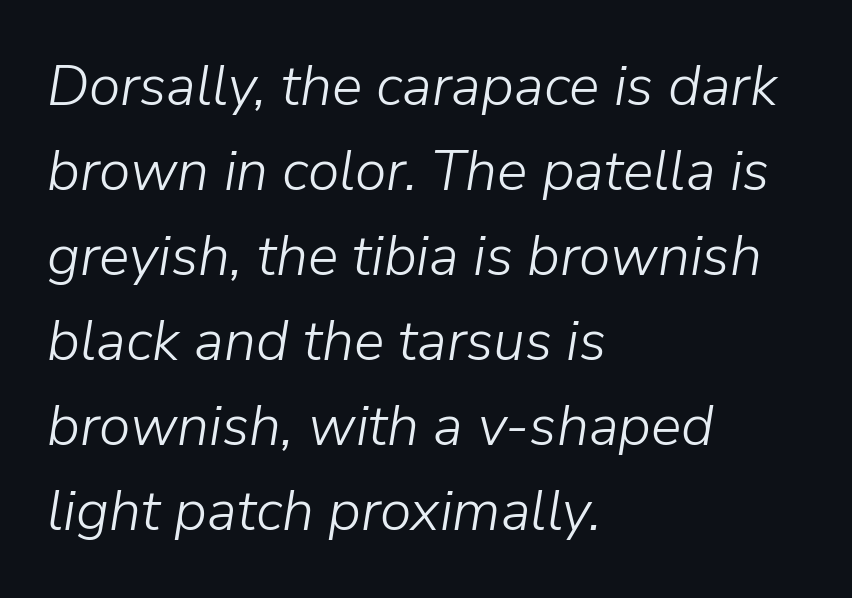
{"italic": "yes", "lean": "right", "slant_degrees": 9, "bold": "no", "weight": "light", "width": "normal", "stroke_contrast": "low", "x_height": "medium", "monospaced": "no", "underline": "no", "align": "left", "line_spacing": "normal", "line_spacing_ratio": 1.49, "letter_spacing": "normal", "letter_spacing_em": 0.0, "glyph_px": 57}
